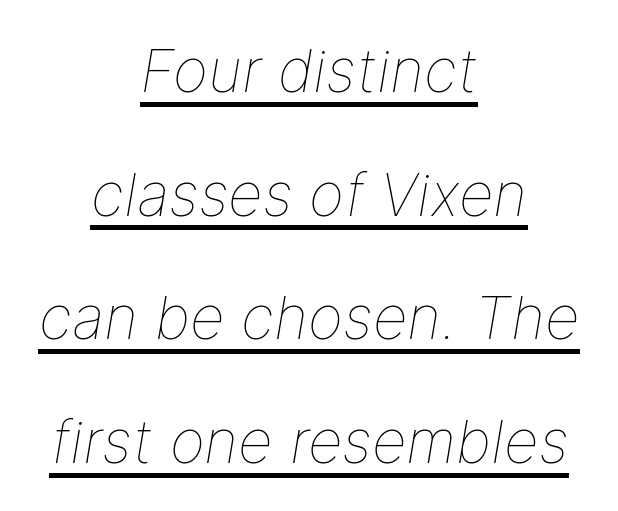
The image shows 60 px thin type, italic (leaning right); set centered, loose line spacing (2.06x), normal letter spacing, underlined; low stroke contrast and a medium x-height.
